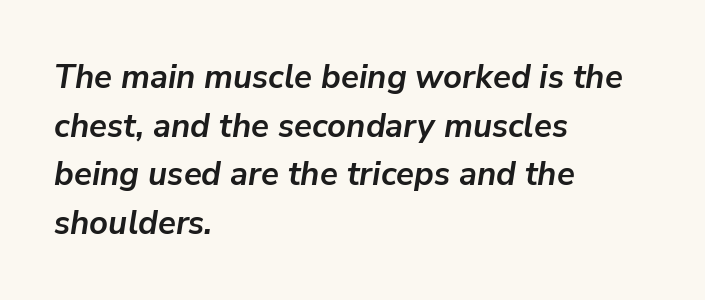
Q: Is the text bold? A: Yes.
Q: Is the text italic (slanted)? A: Yes, it leans right by about 9 degrees.
Q: Is the text underlined? A: No.
Q: How is the paragraph aligned? A: Left-aligned.
Q: Is the spacing between letters normal or unusually wide? A: Normal.
Q: Is the spacing between lines tight, normal or loose? A: Normal.
Q: Width (condensed, normal, or wide)? A: Normal.
Q: Stroke contrast? A: Low.
Q: x-height? A: Medium.
Q: Monospaced? A: No.
